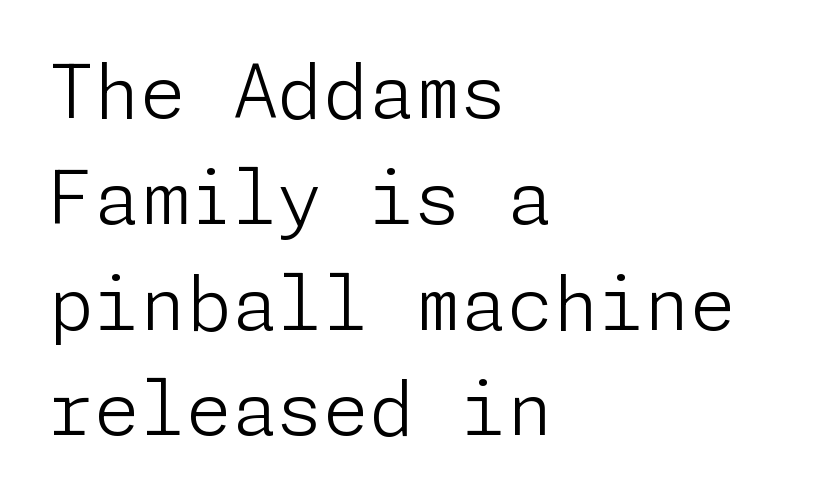
The image shows 74 px light sans-serif type, upright; set left-aligned, normal line spacing (1.43x), normal letter spacing, not underlined; low stroke contrast and a medium x-height.
